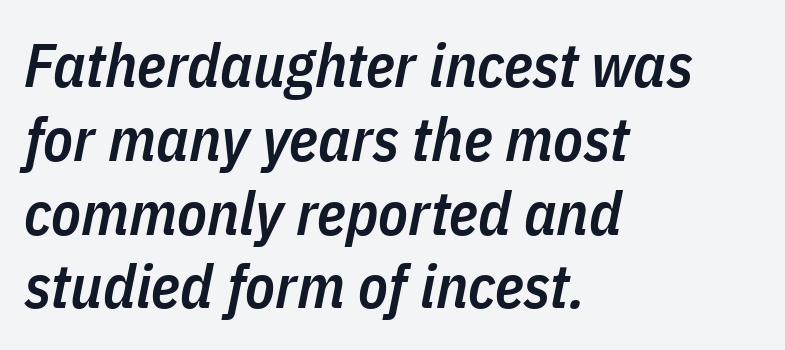
The image shows 61 px semibold, condensed type, italic (leaning right); set left-aligned, line spacing 1.21x, normal letter spacing, not underlined; low stroke contrast and a medium x-height.
